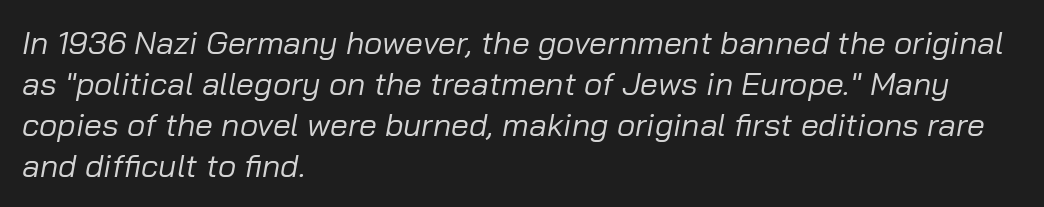
The image shows 32 px regular-weight type, italic (leaning right); set left-aligned, normal line spacing (1.28x), normal letter spacing, not underlined; low stroke contrast and a medium x-height.
